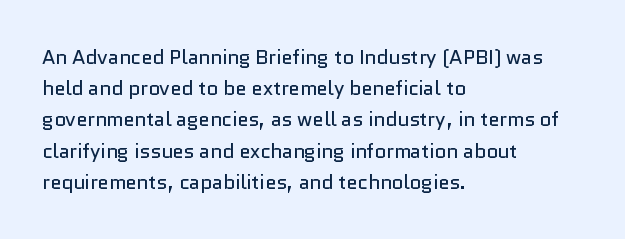
{"italic": "no", "bold": "no", "underline": "no", "align": "left", "line_spacing": "normal", "line_spacing_ratio": 1.56, "letter_spacing": "normal", "letter_spacing_em": 0.0, "glyph_px": 20}
